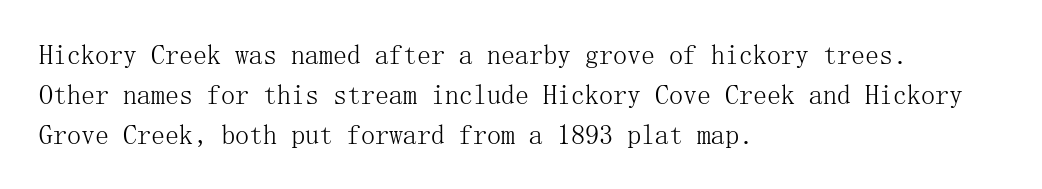
The image shows 28 px light serif type, upright; set left-aligned, normal line spacing (1.42x), normal letter spacing, not underlined; medium stroke contrast and a medium x-height.
